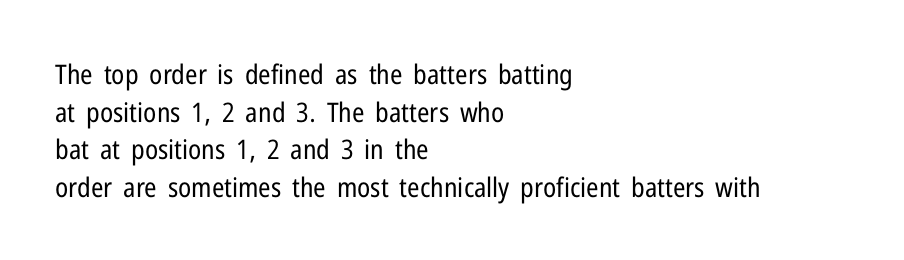
Notice how the stems are strictly vertical — no italics here. A bare baseline throughout the passage. Inter-character spacing is left at the font's built-in metrics. Vertical spacing — default. The ragged edge is on the right, which tells us the setting is flush left. The font sits on the lighter half of the weight spectrum, regular included.
